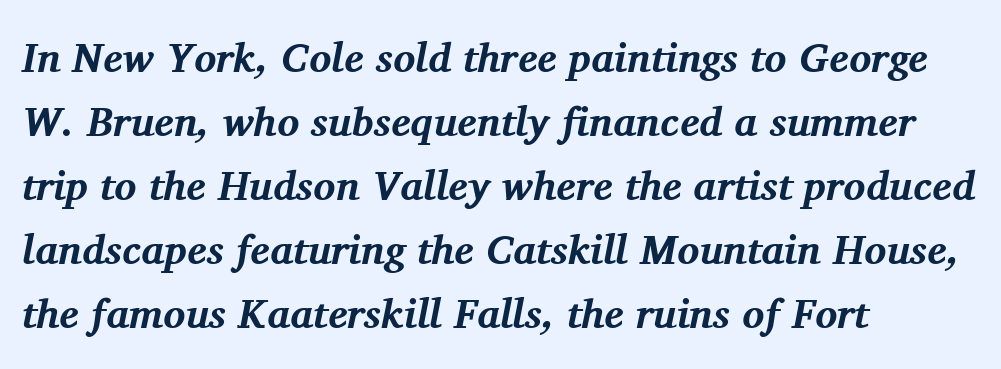
In terms of leading, this rendering sits right in the middle. Note the varied advance widths — an 'i' is clearly narrower than an 'm'. Italic: yes, the glyphs are oblique. Set as a true bold cut, around the 700 mark. Is this a sans? No — the strokes have serifs.
